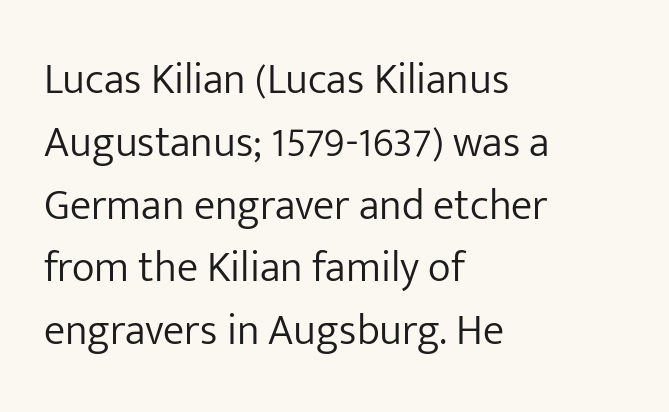
Bold? No — there's no thickening of the strokes. No italicization has been applied; the sample stays upright. Beneath every word, the page is bare. The designer went with a sans here, leaving each stem footless. Tracking here is standard; glyphs follow each other at the usual distance. The paragraph has a hard left edge and a soft right edge.
